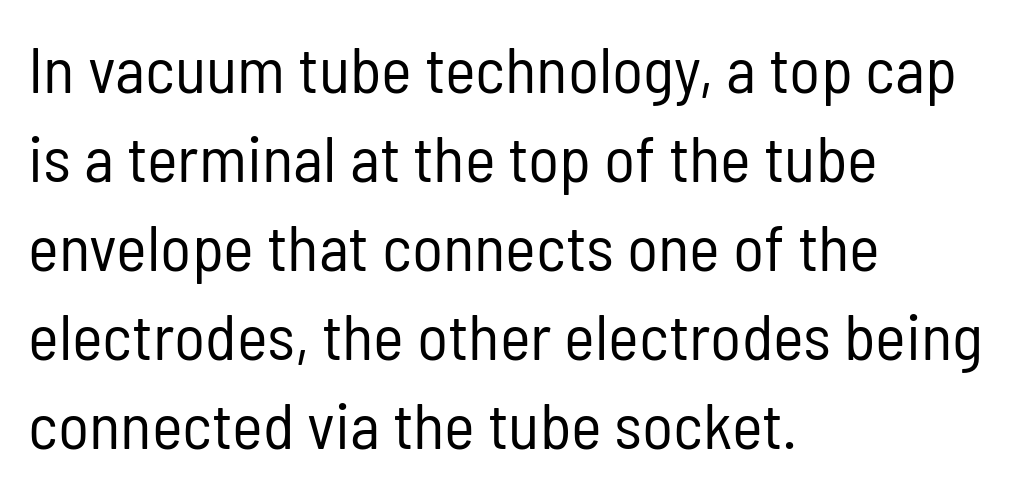
Descenders are the only things crossing below the line. Reading down the column, the eye jumps a familiar distance to each next line. You could call the tracking neutral — neither tight nor loose. This rendering uses left alignment, leaving the right contour irregular. Is this a fixed-width face? No — the glyphs have proportional, varying widths.
